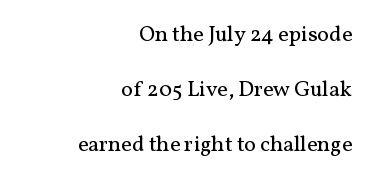
{"italic": "no", "bold": "no", "underline": "no", "align": "right", "line_spacing": "loose", "line_spacing_ratio": 2.5, "letter_spacing": "normal", "letter_spacing_em": 0.0, "glyph_px": 22}
